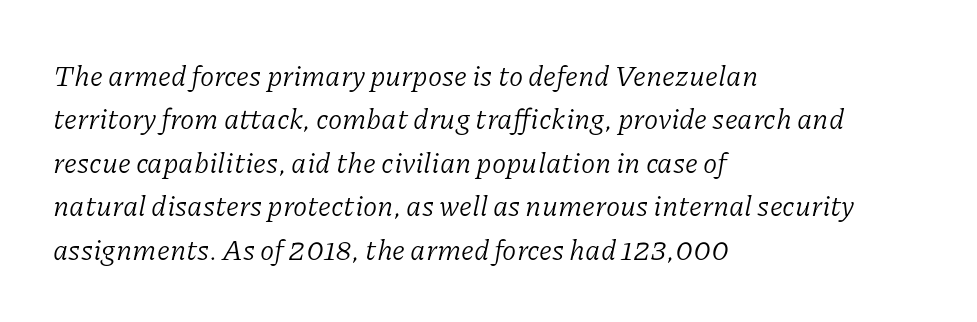
{"serif": "yes", "italic": "yes", "lean": "right", "slant_degrees": 11, "bold": "no", "weight": "light", "width": "normal", "stroke_contrast": "low", "x_height": "medium", "monospaced": "no", "underline": "no", "align": "left", "line_spacing": "normal", "line_spacing_ratio": 1.5, "letter_spacing": "normal", "letter_spacing_em": 0.0, "glyph_px": 29}
